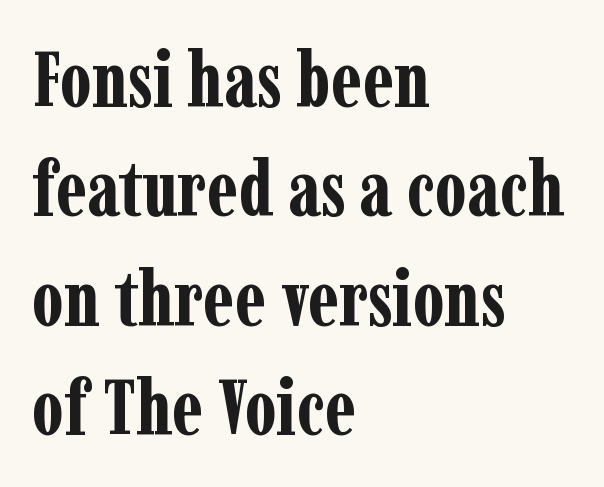
{"serif": "yes", "italic": "no", "bold": "yes", "weight": "bold", "width": "condensed", "stroke_contrast": "low", "x_height": "medium", "monospaced": "no", "underline": "no", "align": "left", "line_spacing": "normal", "line_spacing_ratio": 1.42, "letter_spacing": "normal", "letter_spacing_em": 0.0, "glyph_px": 77}
